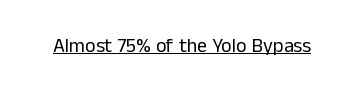
Between one letter and the next there's only the usual sliver of space. A roman cut, with each character standing at attention. The rendered words wear a rule along their underside. Heaviness? Minimal to ordinary, like unemphasized prose.
